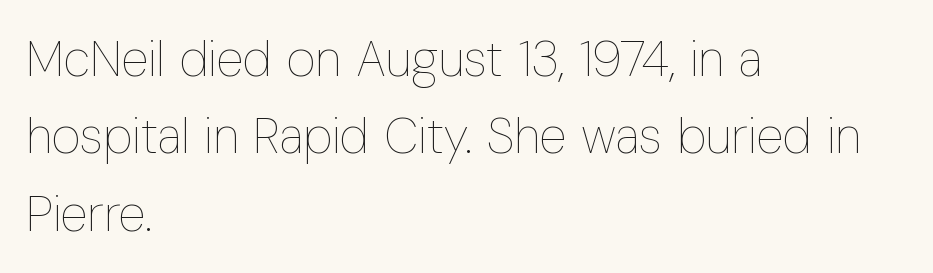
Q: Is the text bold? A: No.
Q: Is the text italic (slanted)? A: No, it is upright.
Q: Is the text underlined? A: No.
Q: How is the paragraph aligned? A: Left-aligned.
Q: Is the spacing between letters normal or unusually wide? A: Normal.
Q: Is the spacing between lines tight, normal or loose? A: Normal.
Q: Width (condensed, normal, or wide)? A: Condensed.
Q: Stroke contrast? A: Low.
Q: x-height? A: Medium.
Q: Monospaced? A: No.
